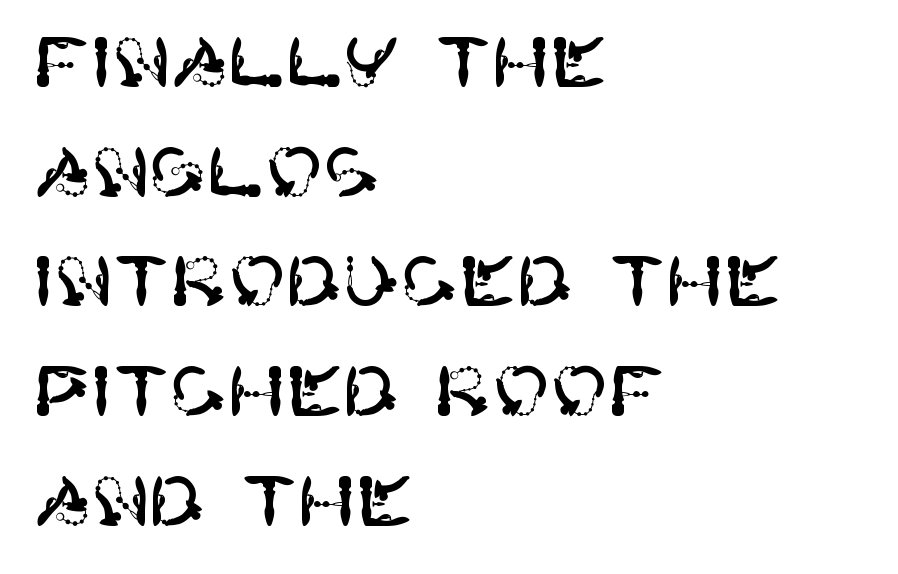
The image shows 69 px sans-serif type, upright; set left-aligned, normal line spacing (1.59x), normal letter spacing, not underlined; high stroke contrast and a large x-height.
